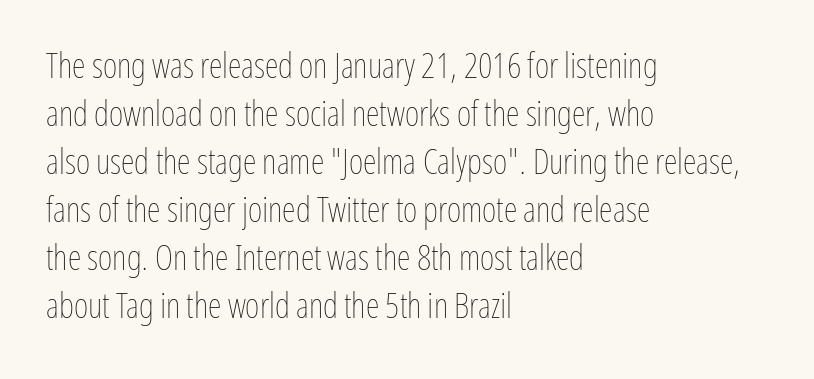
Q: Is the text bold? A: No.
Q: Is the text italic (slanted)? A: No, it is upright.
Q: Is the text underlined? A: No.
Q: How is the paragraph aligned? A: Left-aligned.
Q: Is the spacing between letters normal or unusually wide? A: Normal.
Q: Is the spacing between lines tight, normal or loose? A: Normal.
Q: Width (condensed, normal, or wide)? A: Condensed.
Q: Stroke contrast? A: Low.
Q: x-height? A: Medium.
Q: Monospaced? A: No.
